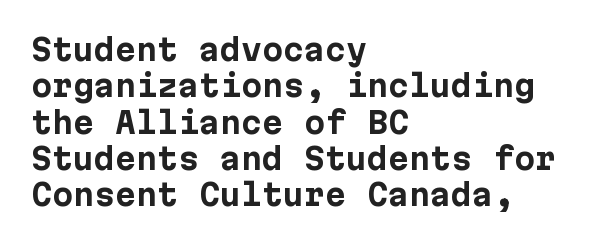
Q: Is the text bold? A: Yes.
Q: Is the text italic (slanted)? A: No, it is upright.
Q: Is the typeface a serif or a sans-serif typeface? A: Sans-serif.
Q: Is the text underlined? A: No.
Q: How is the paragraph aligned? A: Left-aligned.
Q: Is the spacing between letters normal or unusually wide? A: Normal.
Q: Width (condensed, normal, or wide)? A: Normal.
Q: Stroke contrast? A: Low.
Q: x-height? A: Medium.
